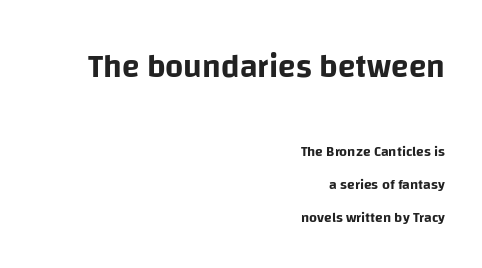
Think of a printed novel: that variable character pitch is what you see here. The specimen reads as upright at a glance. Nothing unusual about the tracking: characters are spaced as the font intends. A typesetter would call this leading open, well beyond the default.
